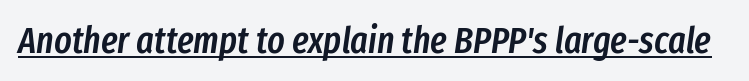
Q: Is the text bold? A: Semi-bold.
Q: Is the text italic (slanted)? A: Yes, it leans right by about 8 degrees.
Q: Is the text underlined? A: Yes.
Q: Is the spacing between letters normal or unusually wide? A: Normal.
Q: Width (condensed, normal, or wide)? A: Condensed.
Q: Stroke contrast? A: Low.
Q: x-height? A: Medium.
Q: Monospaced? A: No.
